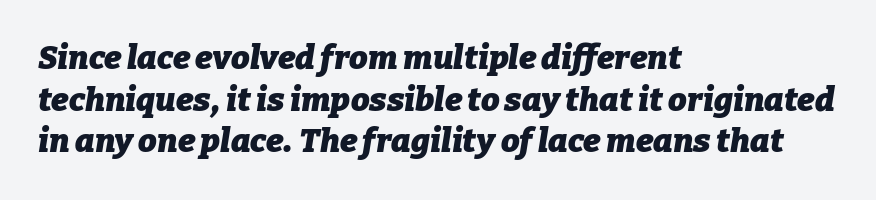
{"italic": "yes", "lean": "right", "slant_degrees": 9, "bold": "yes", "weight": "heavy", "width": "normal", "stroke_contrast": "low", "x_height": "medium", "monospaced": "no", "underline": "no", "align": "left", "line_spacing": "normal", "line_spacing_ratio": 1.26, "letter_spacing": "normal", "letter_spacing_em": 0.0, "glyph_px": 33}
